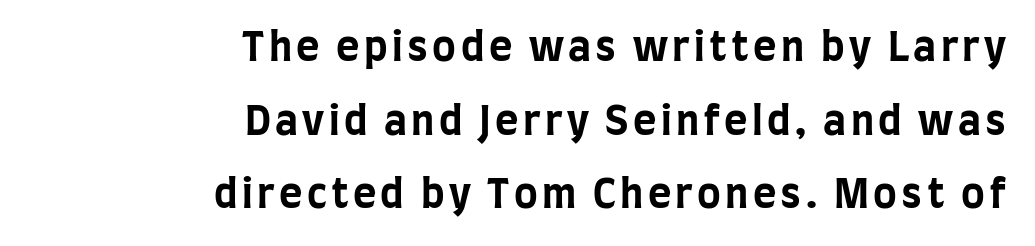
Q: Is the text bold? A: Yes.
Q: Is the text italic (slanted)? A: No, it is upright.
Q: Is the typeface a serif or a sans-serif typeface? A: Sans-serif.
Q: Is the text underlined? A: No.
Q: How is the paragraph aligned? A: Right-aligned.
Q: Width (condensed, normal, or wide)? A: Condensed.
Q: Stroke contrast? A: Low.
Q: x-height? A: Large.
Q: Monospaced? A: No.
